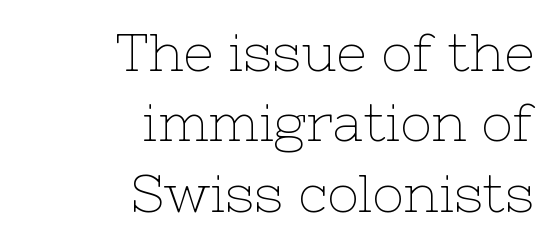
To sum up the face: it has serifs. This rendering features lettering with no underline. If you measured baseline to baseline, you'd find a middling distance. The rendering uses natural spacing where letterforms have individual widths. The lettering holds an erect, upright posture throughout. This reads as an unemphasized weight, regular at the heaviest.
